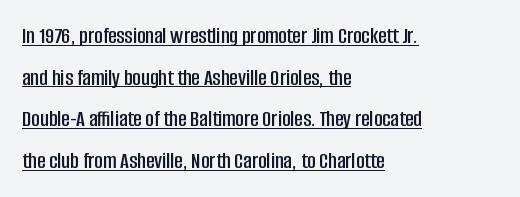
The image shows 23 px text type, upright; set left-aligned, line spacing 1.81x, normal letter spacing, underlined.
